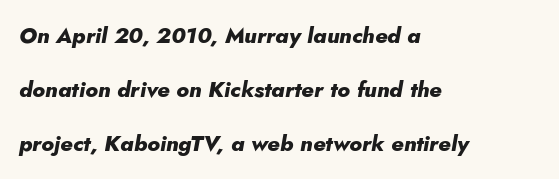
{"italic": "yes", "lean": "right", "slant_degrees": 5, "bold": "yes", "underline": "no", "align": "left", "line_spacing": "loose", "line_spacing_ratio": 2.45, "letter_spacing": "normal", "letter_spacing_em": 0.0, "glyph_px": 22}
